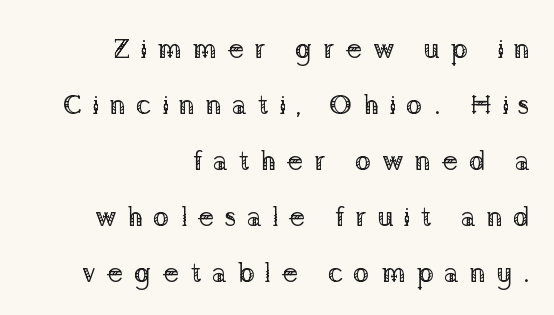
The passage shown is typed in a proportional face where columns would drift. Look at the tracking — it's clearly loosened, letters drifting apart. Beneath every word, the page is bare. Counters stay open thanks to moderate or lighter strokes. The lettering stays uniformly vertical, giving the passage a roman look. The characters display serif detailing at their extremities.
